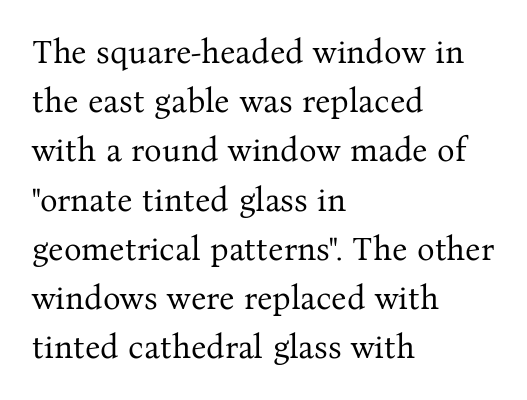
The image shows 33 px regular-weight serif type, upright; set left-aligned, normal line spacing (1.49x), normal letter spacing, not underlined; medium stroke contrast and a medium x-height.
